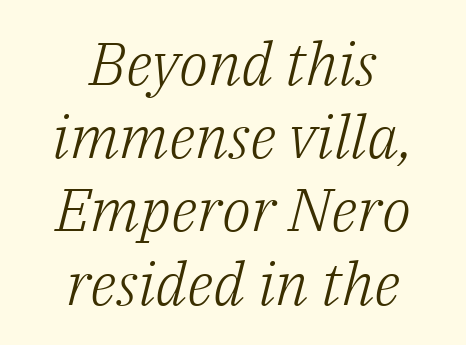
Q: Is the text bold? A: No.
Q: Is the text italic (slanted)? A: Yes, it leans right by about 14 degrees.
Q: Is the typeface a serif or a sans-serif typeface? A: Serif.
Q: Is the text underlined? A: No.
Q: How is the paragraph aligned? A: Centered.
Q: Is the spacing between letters normal or unusually wide? A: Normal.
Q: Width (condensed, normal, or wide)? A: Normal.
Q: Stroke contrast? A: Low.
Q: x-height? A: Medium.
Q: Monospaced? A: No.
